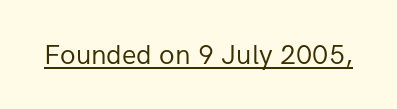
Vertical stems look standard width or narrower in stroke. This sample carries an underscore along the baseline area. Notice how the stems are strictly vertical — no italics here. Spacing between characters is what you'd get straight out of the box.
